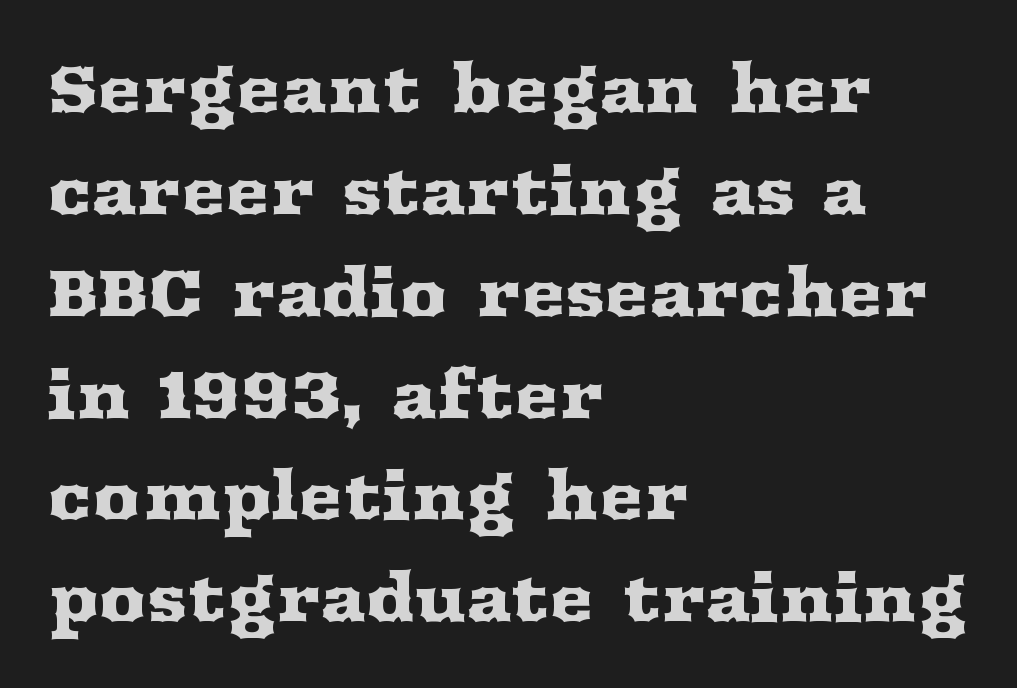
Q: Is the text italic (slanted)? A: No, it is upright.
Q: Is the typeface a serif or a sans-serif typeface? A: Serif.
Q: Is the text underlined? A: No.
Q: How is the paragraph aligned? A: Left-aligned.
Q: Is the spacing between letters normal or unusually wide? A: Normal.
Q: Is the spacing between lines tight, normal or loose? A: Normal.
Q: Width (condensed, normal, or wide)? A: Wide.
Q: Stroke contrast? A: Medium.
Q: x-height? A: Medium.
Q: Monospaced? A: No.
